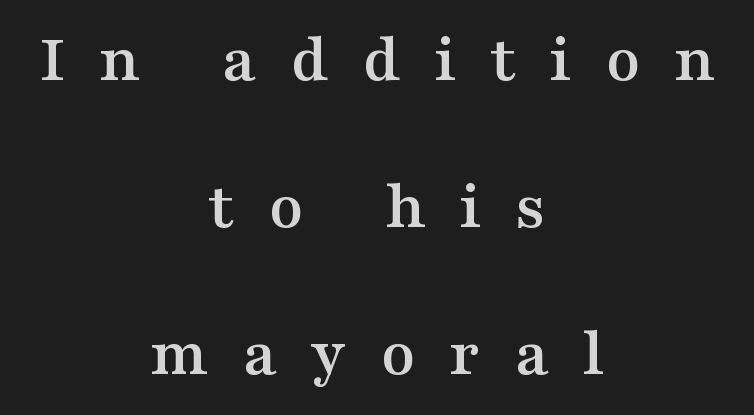
These lines stack symmetrically, like a column narrowing and widening about its center. Is this a fixed-width face? No — the glyphs have proportional, varying widths. In terms of posture, this sample is upright. Regarding leading, the lines here are spaced well apart.
